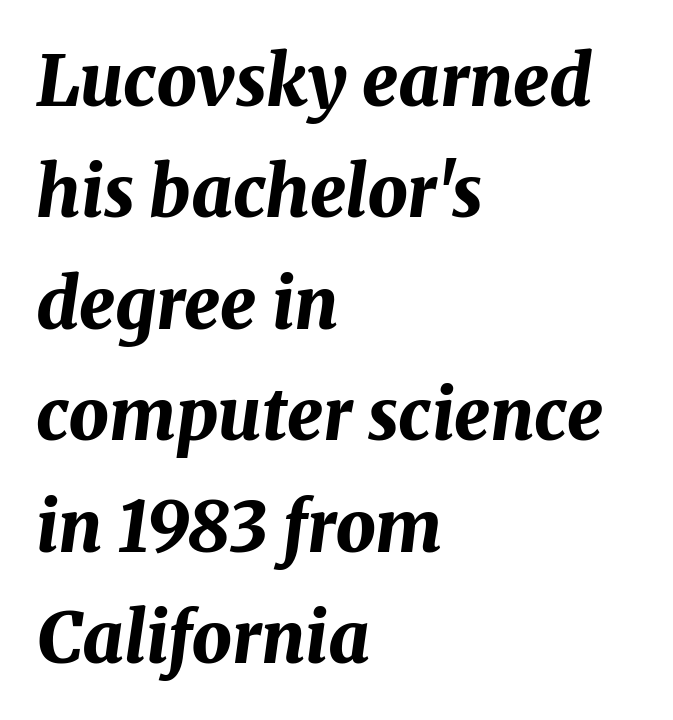
The image shows 71 px bold type, italic (leaning right); set left-aligned, normal line spacing (1.57x), normal letter spacing, not underlined; medium stroke contrast and a medium x-height.
